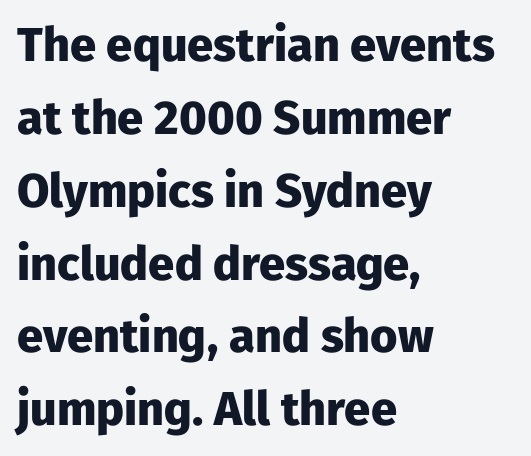
{"serif": "no", "italic": "no", "bold": "yes", "weight": "heavy", "width": "normal", "stroke_contrast": "low", "x_height": "medium", "monospaced": "no", "underline": "no", "align": "left", "line_spacing": "normal", "line_spacing_ratio": 1.55, "letter_spacing": "normal", "letter_spacing_em": 0.0, "glyph_px": 47}
